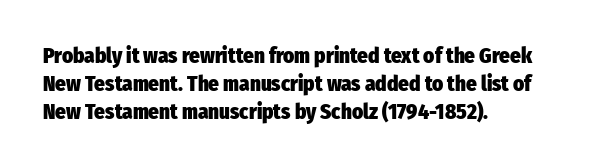
Style check: upright. Reading down the block, your eye returns to a fixed left position each line. This rendering leaves character spacing at its baseline value. Check under the words: just untouched page.
